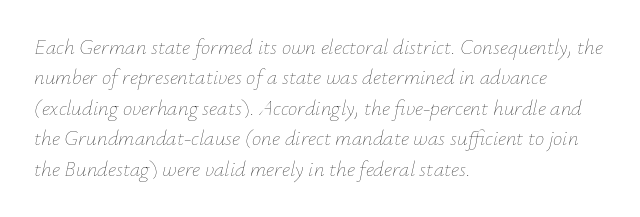
The image shows 21 px text type, italic (leaning right); set left-aligned, normal line spacing (1.45x), normal letter spacing, not underlined.
